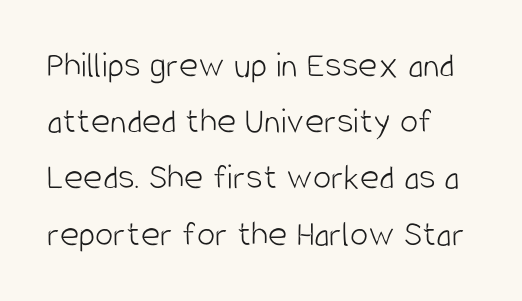
The image shows 37 px light, condensed sans-serif type, upright; set normal line spacing (1.52x), normal letter spacing, not underlined; low stroke contrast and a large x-height.
